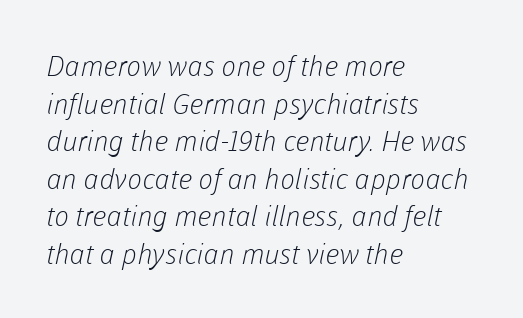
Q: Is the text bold? A: No.
Q: Is the typeface a serif or a sans-serif typeface? A: Sans-serif.
Q: Is the text underlined? A: No.
Q: How is the paragraph aligned? A: Left-aligned.
Q: Is the spacing between letters normal or unusually wide? A: Normal.
Q: Is the spacing between lines tight, normal or loose? A: Normal.
Q: Width (condensed, normal, or wide)? A: Normal.
Q: Stroke contrast? A: Low.
Q: x-height? A: Medium.
Q: Monospaced? A: No.
